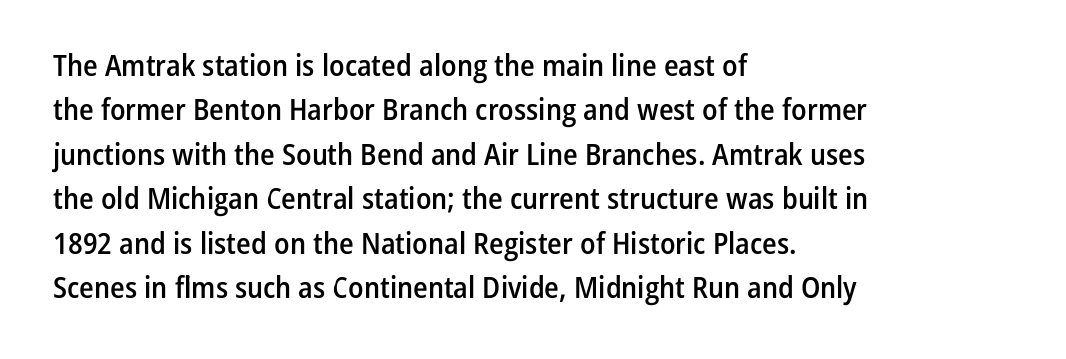
The passage shown has conventional tracking throughout. Think of a printed novel: that variable character pitch is what you see here. Just letters on the line, the space beneath them empty. Classification — sans serif. A typesetter would call this leading conventional body-copy spacing.
